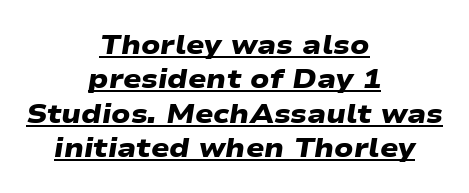
What decoration does the sample have? An underline. Does the leading feel generous? No, just average. How are the letters spaced? Ordinarily, with no added tracking. The letters are bold, with thick, heavy strokes.
